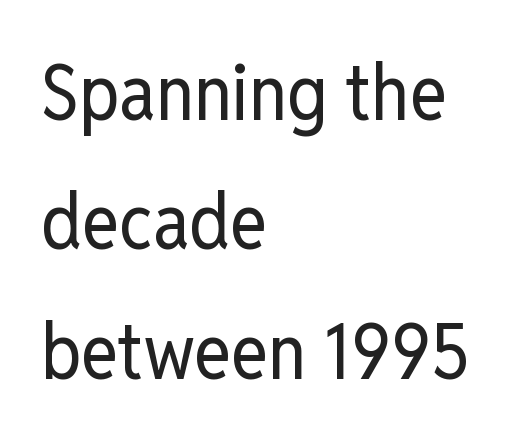
The image shows 78 px regular-weight, condensed sans-serif type, upright; set left-aligned, normal line spacing (1.66x), normal letter spacing, not underlined; low stroke contrast and a medium x-height.
